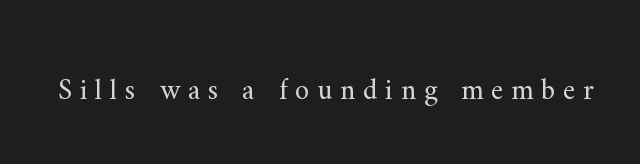
The image shows 29 px regular-weight serif type, upright; set unusually wide letter spacing (+0.27 em), not underlined; medium stroke contrast and a small x-height.
